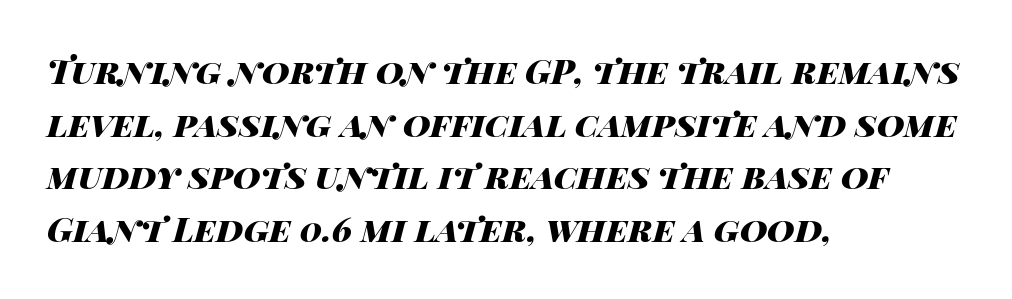
Q: Is the text bold? A: Yes.
Q: Is the text italic (slanted)? A: Yes, it leans right by about 14 degrees.
Q: Is the text underlined? A: No.
Q: How is the paragraph aligned? A: Left-aligned.
Q: Is the spacing between letters normal or unusually wide? A: Normal.
Q: Is the spacing between lines tight, normal or loose? A: Normal.
Q: Width (condensed, normal, or wide)? A: Wide.
Q: Stroke contrast? A: High.
Q: x-height? A: Large.
Q: Monospaced? A: No.
